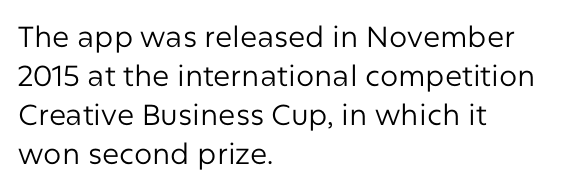
Q: Is the text bold? A: No.
Q: Is the text italic (slanted)? A: No, it is upright.
Q: Is the typeface a serif or a sans-serif typeface? A: Sans-serif.
Q: Is the text underlined? A: No.
Q: How is the paragraph aligned? A: Left-aligned.
Q: Is the spacing between letters normal or unusually wide? A: Normal.
Q: Is the spacing between lines tight, normal or loose? A: Normal.
Q: Width (condensed, normal, or wide)? A: Normal.
Q: Stroke contrast? A: Low.
Q: x-height? A: Medium.
Q: Monospaced? A: No.
